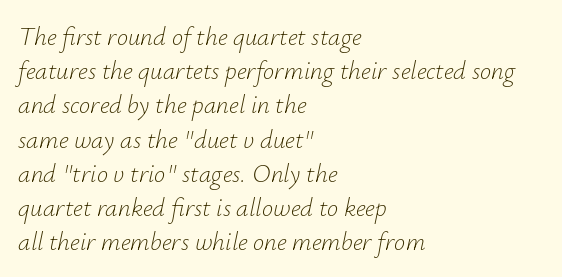
Does the leading feel generous? No, just average. Underline: absent. Students, note that the glyphs here touch the page at normal intervals. A student would call this left alignment; a typographer would say flush left, rag right.
